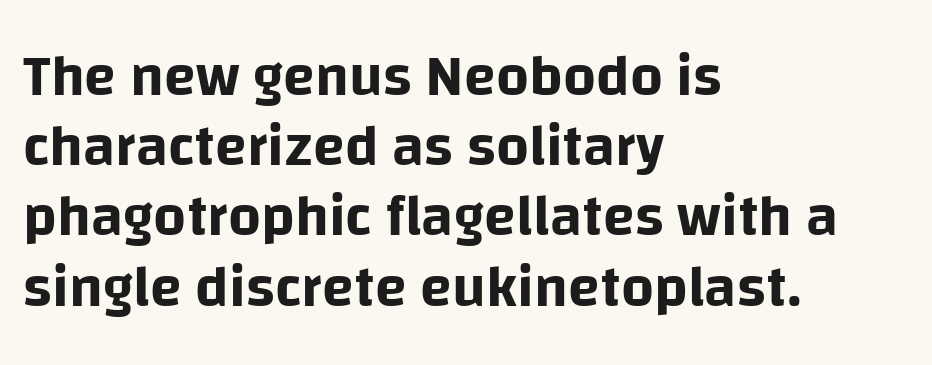
{"serif": "no", "italic": "no", "width": "normal", "stroke_contrast": "low", "x_height": "large", "monospaced": "no", "underline": "no", "align": "left", "line_spacing_ratio": 1.21, "letter_spacing": "normal", "letter_spacing_em": 0.0, "glyph_px": 58}
